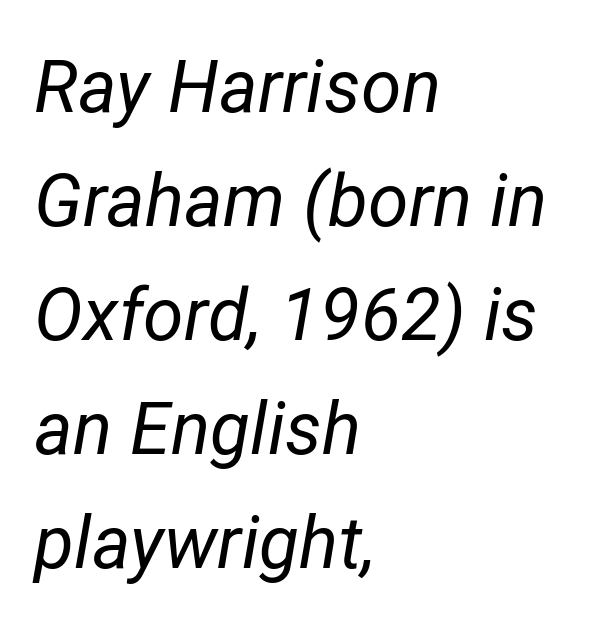
Q: Is the text bold? A: No.
Q: Is the text italic (slanted)? A: Yes, it leans right by about 12 degrees.
Q: Is the text underlined? A: No.
Q: How is the paragraph aligned? A: Left-aligned.
Q: Is the spacing between letters normal or unusually wide? A: Normal.
Q: Is the spacing between lines tight, normal or loose? A: Normal.
Q: Width (condensed, normal, or wide)? A: Normal.
Q: Stroke contrast? A: Low.
Q: x-height? A: Medium.
Q: Monospaced? A: No.
